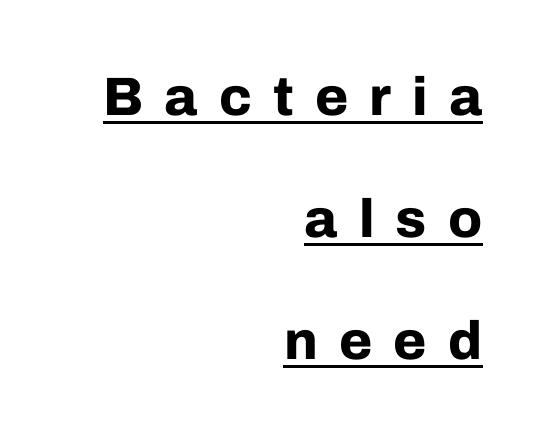
{"serif": "no", "italic": "no", "bold": "yes", "weight": "bold", "width": "normal", "stroke_contrast": "low", "x_height": "medium", "monospaced": "no", "underline": "yes", "align": "right", "line_spacing": "loose", "line_spacing_ratio": 2.26, "letter_spacing": "wide", "letter_spacing_em": 0.39, "glyph_px": 54}
